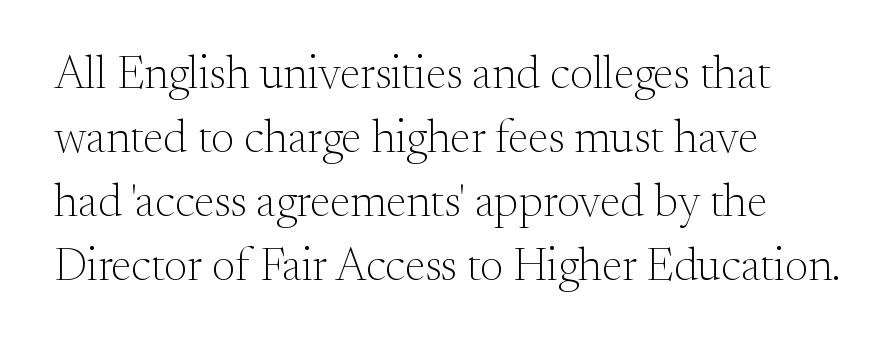
Varying glyph widths throughout — classic text-font behaviour. Plain, unruled lines of type. Posture: straight, roman, zero tilt. The rendering keeps characters at their native spacing. Whoever set this chose a conventional vertical rhythm. A typesetter would label this face a serif.
